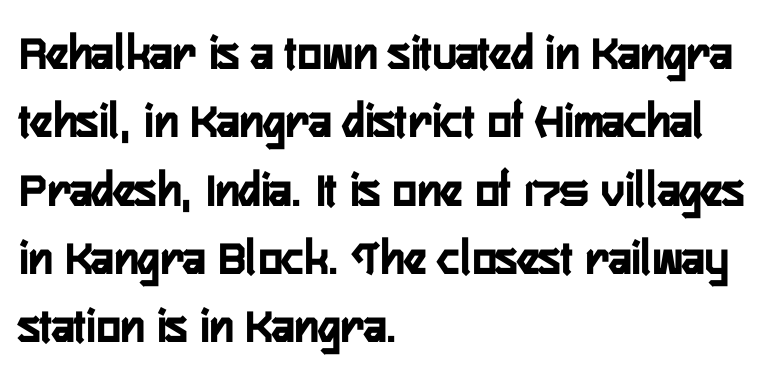
Q: Is the text bold? A: Yes.
Q: Is the text italic (slanted)? A: No, it is upright.
Q: Is the typeface a serif or a sans-serif typeface? A: Sans-serif.
Q: Is the text underlined? A: No.
Q: How is the paragraph aligned? A: Left-aligned.
Q: Is the spacing between letters normal or unusually wide? A: Normal.
Q: Is the spacing between lines tight, normal or loose? A: Normal.
Q: Width (condensed, normal, or wide)? A: Condensed.
Q: Stroke contrast? A: Low.
Q: x-height? A: Medium.
Q: Monospaced? A: No.
